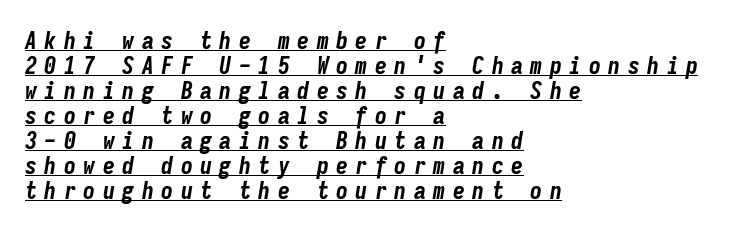
This sample uses expanded letter spacing, leaving extra air between glyphs. Is there much room between lines? No — they nearly touch. The rag falls on the right side of this text block. Tall strokes in this sample are angled rather than plumb. A continuous stroke trails under the words, as in a hyperlink.
